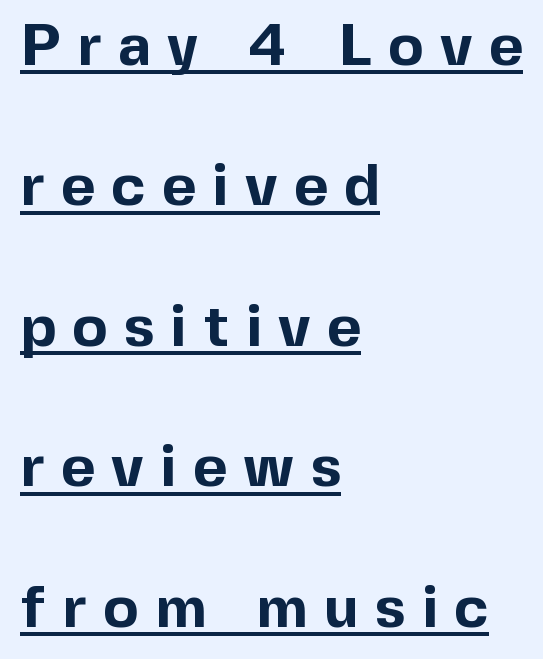
Is there an underline? Yes — a line sits under the letters. Emphasis by weight is at full strength: bold. The space between consecutive lines is lavish. There is plenty of visible air inserted between adjacent glyphs. Spacing verdict: proportional, widths tailored to each character. Where is the straight margin? On the left.
